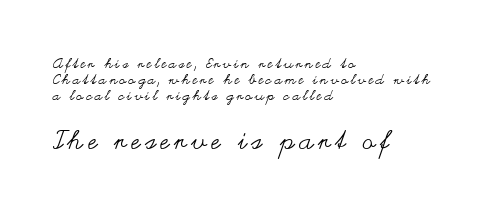
Where is the straight margin? On the left. The space directly below the letters is spotless. These lines huddle together more closely than default settings would place them. You get the small type first, then a jump to larger type.
